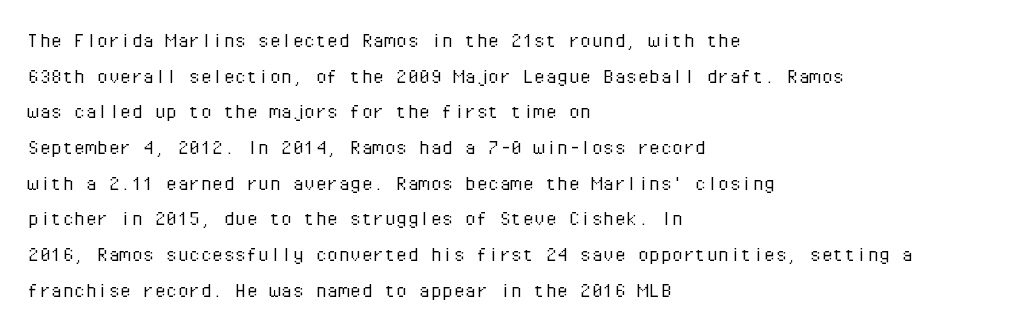
The image shows 23 px text type, upright; set left-aligned, normal line spacing (1.55x), normal letter spacing, not underlined.
